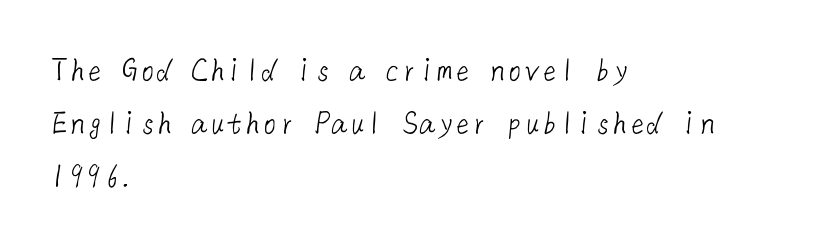
This sample is left-justified, so line endings fall wherever the words run out. The passage shown is not bold in any degree. Just letters on the line, the space beneath them empty. The line-height multiplier appears to be the usual default. In terms of letterspacing, this is plain default setting. Nope, no serifs anywhere on these letters.
